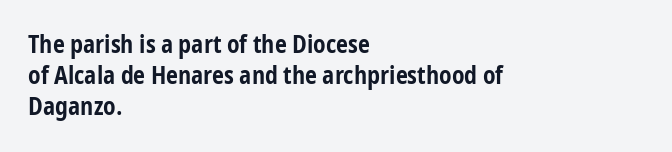
If you measured baseline to baseline, you'd find a middling distance. The specimen reads as upright at a glance. Glyph-to-glyph distance matches everyday printed text. Heavy, bold letterforms. Each row of text sits above clean, open space.
